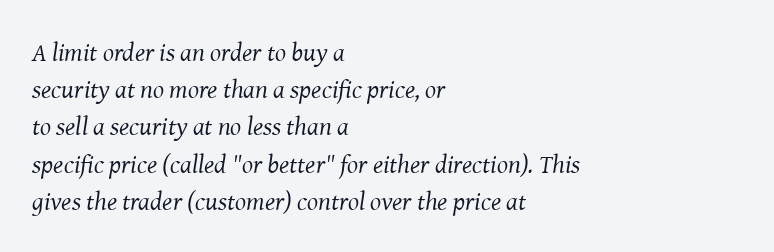
The image shows 26 px text type, italic (leaning right); set left-aligned, normal line spacing (1.43x), normal letter spacing, not underlined.
